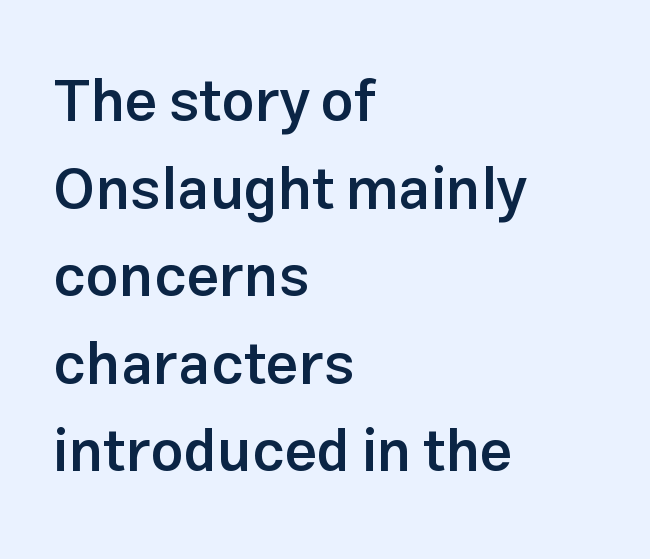
The image shows 58 px semibold sans-serif type, upright; set left-aligned, normal line spacing (1.51x), normal letter spacing, not underlined; low stroke contrast and a medium x-height.
